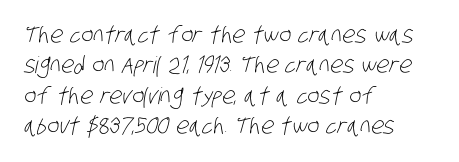
{"bold": "no", "underline": "no", "align": "left", "line_spacing": "normal", "line_spacing_ratio": 1.32, "letter_spacing": "normal", "letter_spacing_em": 0.0, "glyph_px": 23}
